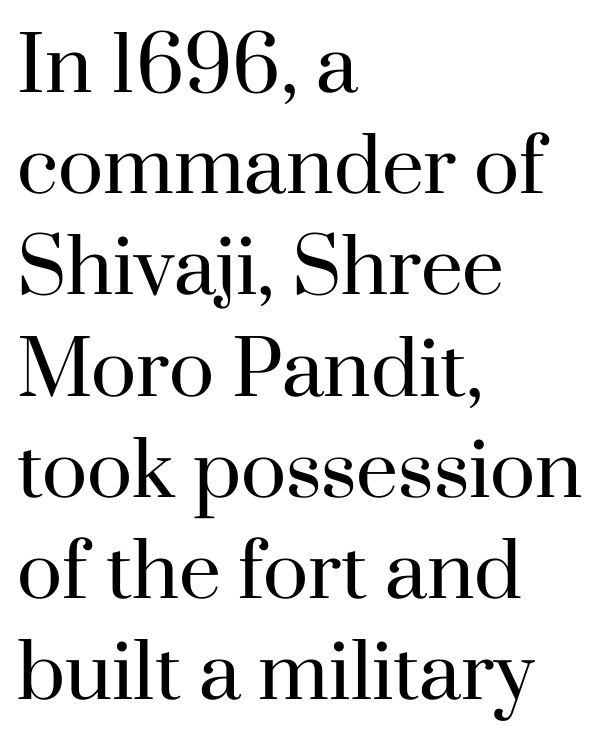
Q: Is the text bold? A: No.
Q: Is the text italic (slanted)? A: No, it is upright.
Q: Is the typeface a serif or a sans-serif typeface? A: Serif.
Q: Is the text underlined? A: No.
Q: How is the paragraph aligned? A: Left-aligned.
Q: Is the spacing between letters normal or unusually wide? A: Normal.
Q: Is the spacing between lines tight, normal or loose? A: Normal.
Q: Width (condensed, normal, or wide)? A: Normal.
Q: Stroke contrast? A: High.
Q: x-height? A: Small.
Q: Monospaced? A: No.
